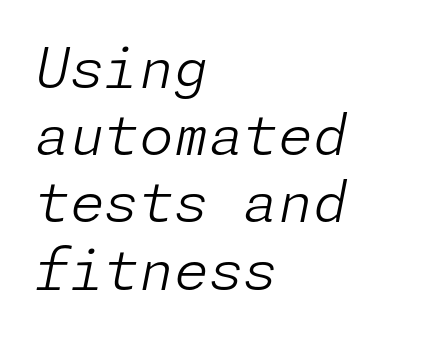
Q: Is the text bold? A: No.
Q: Is the text italic (slanted)? A: Yes, it leans right by about 11 degrees.
Q: Is the text underlined? A: No.
Q: How is the paragraph aligned? A: Left-aligned.
Q: Is the spacing between letters normal or unusually wide? A: Normal.
Q: Width (condensed, normal, or wide)? A: Normal.
Q: Stroke contrast? A: Low.
Q: x-height? A: Medium.
